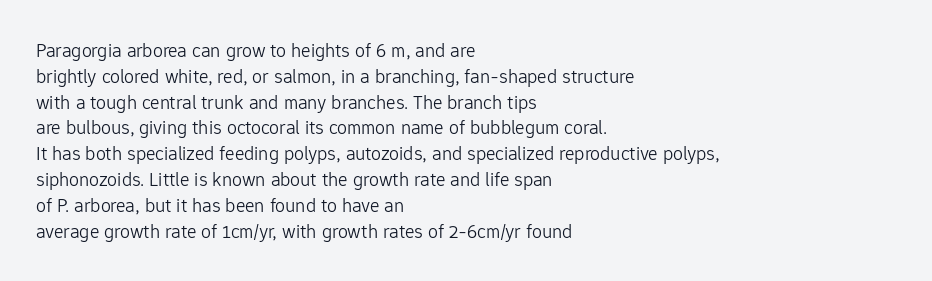
Interline gaps are of average width in this sample. Style check: upright. Tracking here is standard; glyphs follow each other at the usual distance. Stroke mass is kept to a normal reading level or below. Beneath every word, the page is bare. Leftover space on each line is placed entirely after the last word.
